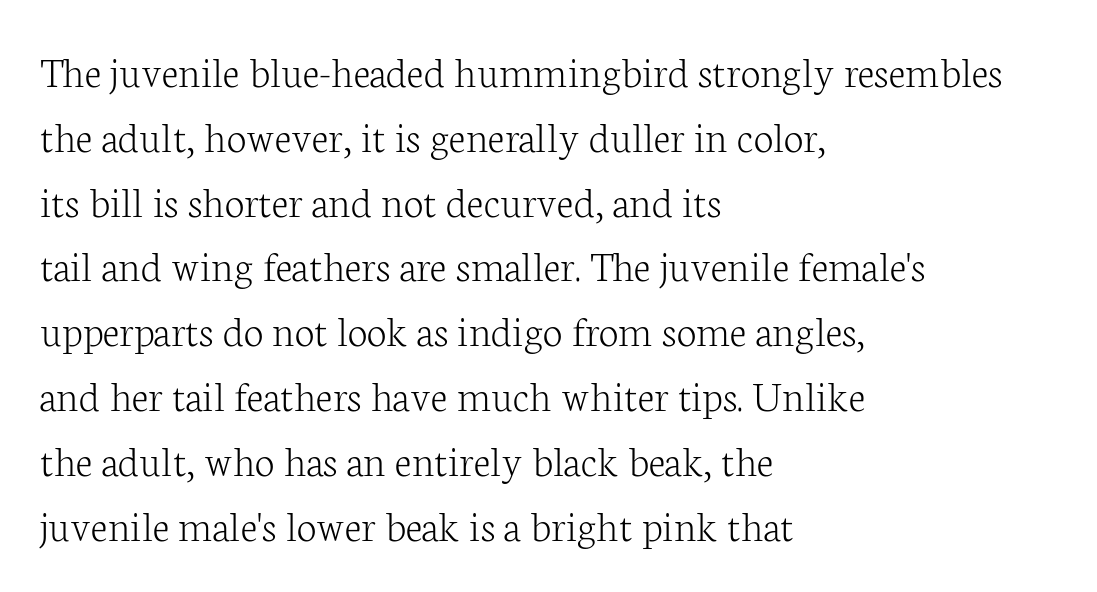
{"serif": "yes", "italic": "no", "bold": "no", "weight": "light", "width": "normal", "stroke_contrast": "low", "x_height": "medium", "monospaced": "no", "underline": "no", "align": "left", "line_spacing": "normal", "line_spacing_ratio": 1.44, "letter_spacing": "normal", "letter_spacing_em": 0.0, "glyph_px": 45}
